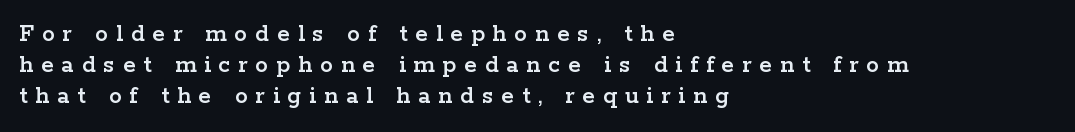
{"italic": "no", "underline": "no", "align": "left", "line_spacing_ratio": 1.2, "letter_spacing": "wide", "letter_spacing_em": 0.3, "glyph_px": 26}
